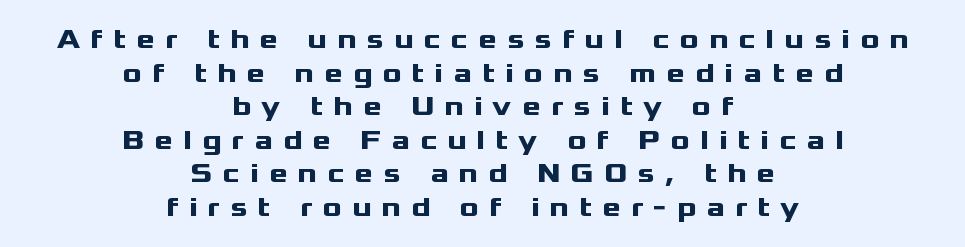
Q: Is the text bold? A: Yes.
Q: Is the text italic (slanted)? A: No, it is upright.
Q: Is the typeface a serif or a sans-serif typeface? A: Sans-serif.
Q: Is the text underlined? A: No.
Q: How is the paragraph aligned? A: Centered.
Q: Is the spacing between letters normal or unusually wide? A: Unusually wide.
Q: Width (condensed, normal, or wide)? A: Wide.
Q: Stroke contrast? A: Medium.
Q: x-height? A: Medium.
Q: Monospaced? A: No.
